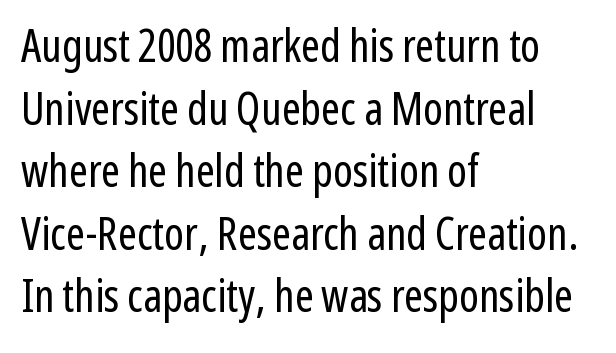
The passage shown is typed in a proportional face where columns would drift. The lines in this sample share a left origin and differ only in where they stop. A roman cut, with each character standing at attention. What kind of face is this? One without serifs — a sans. The weight would be labelled regular, book, light, or lighter still.
